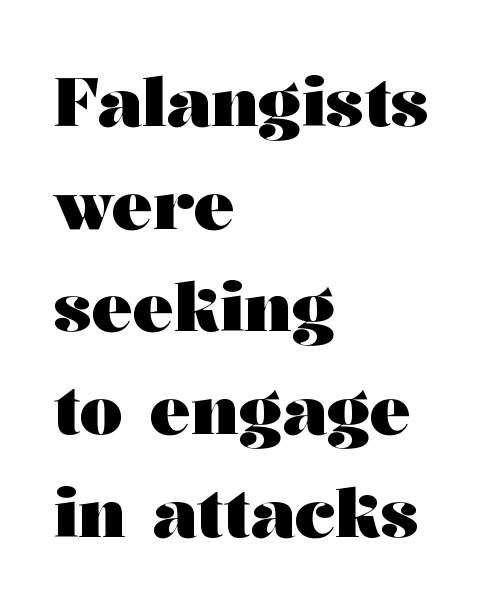
One-word summary of the alignment: left. This rendering employs a face with finishing strokes, i.e., a serif. Letters rest on an invisible, unmarked baseline. Every letter is thick-stroked: bold, no question.
